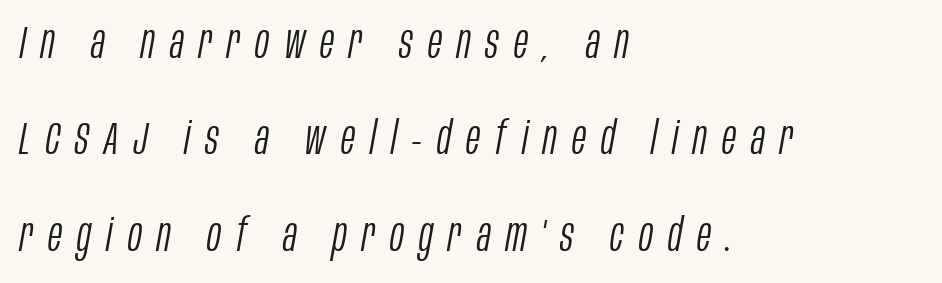
Q: Is the text bold? A: No.
Q: Is the text italic (slanted)? A: Yes, it leans right by about 10 degrees.
Q: Is the text underlined? A: No.
Q: How is the paragraph aligned? A: Left-aligned.
Q: Is the spacing between letters normal or unusually wide? A: Unusually wide.
Q: Is the spacing between lines tight, normal or loose? A: Loose.
Q: Width (condensed, normal, or wide)? A: Condensed.
Q: Stroke contrast? A: Low.
Q: x-height? A: Large.
Q: Monospaced? A: No.
